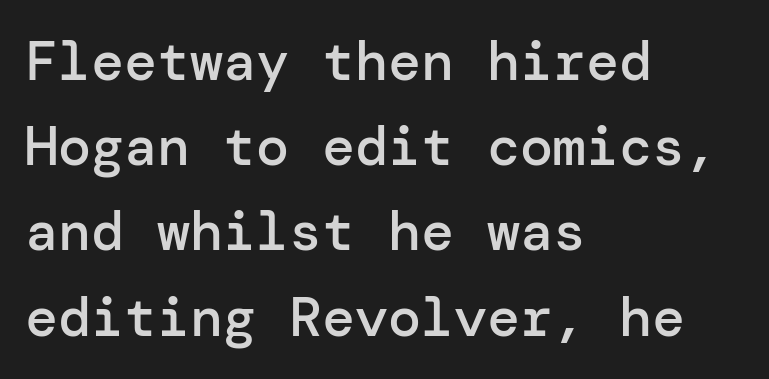
The image shows 55 px semibold sans-serif type, upright; set left-aligned, normal line spacing (1.55x), normal letter spacing, not underlined; low stroke contrast and a medium x-height.
